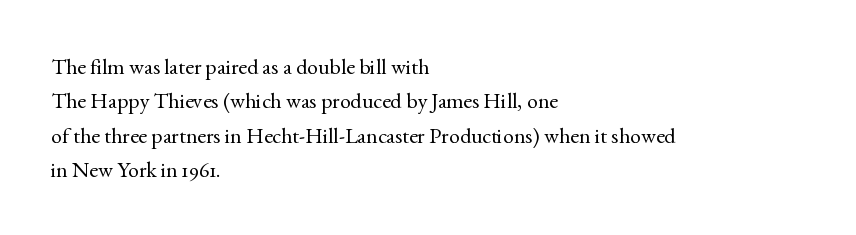
The image shows 22 px text type, upright; set left-aligned, normal line spacing (1.56x), normal letter spacing, not underlined.
